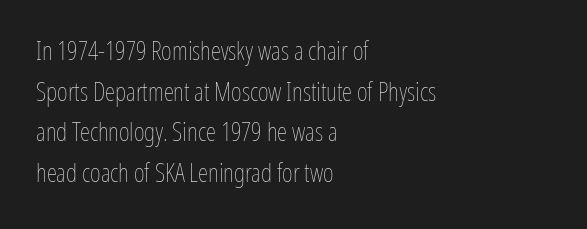
Q: Is the text bold? A: No.
Q: Is the text italic (slanted)? A: No, it is upright.
Q: Is the text underlined? A: No.
Q: How is the paragraph aligned? A: Left-aligned.
Q: Is the spacing between letters normal or unusually wide? A: Normal.
Q: Is the spacing between lines tight, normal or loose? A: Normal.
